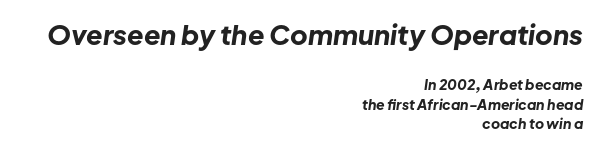
{"italic": "yes", "lean": "right", "slant_degrees": 8, "bold": "yes", "underline": "no", "align": "right", "line_spacing": "normal", "line_spacing_ratio": 1.39, "letter_spacing": "normal", "letter_spacing_em": 0.0, "larger_block": "first", "size_ratio": 1.93, "glyph_px": 27}
